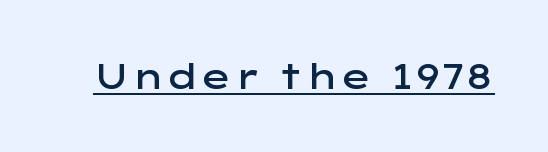
The rendering uses natural spacing where letterforms have individual widths. A typesetter would call this zero additional tracking. Posture: straight, roman, zero tilt. How heavy is the stroke? Medium-heavy — a semibold, shy of bold.
